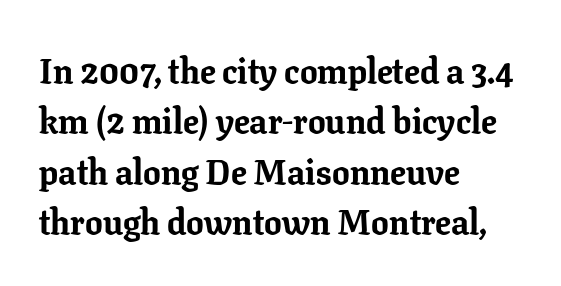
Q: Is the text bold? A: Yes.
Q: Is the text italic (slanted)? A: No, it is upright.
Q: Is the typeface a serif or a sans-serif typeface? A: Serif.
Q: Is the text underlined? A: No.
Q: How is the paragraph aligned? A: Left-aligned.
Q: Is the spacing between letters normal or unusually wide? A: Normal.
Q: Is the spacing between lines tight, normal or loose? A: Normal.
Q: Width (condensed, normal, or wide)? A: Normal.
Q: Stroke contrast? A: Low.
Q: x-height? A: Medium.
Q: Monospaced? A: No.
